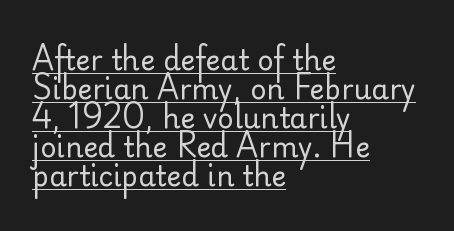
The image shows 28 px regular-weight sans-serif type, upright; set left-aligned, tight line spacing (1.04x), normal letter spacing, underlined; low stroke contrast and a small x-height.
